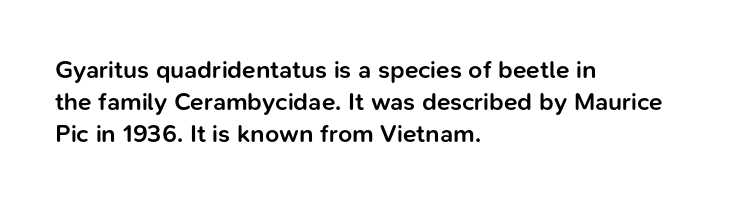
The image shows 25 px text type, upright; set left-aligned, normal line spacing (1.28x), normal letter spacing, not underlined.
